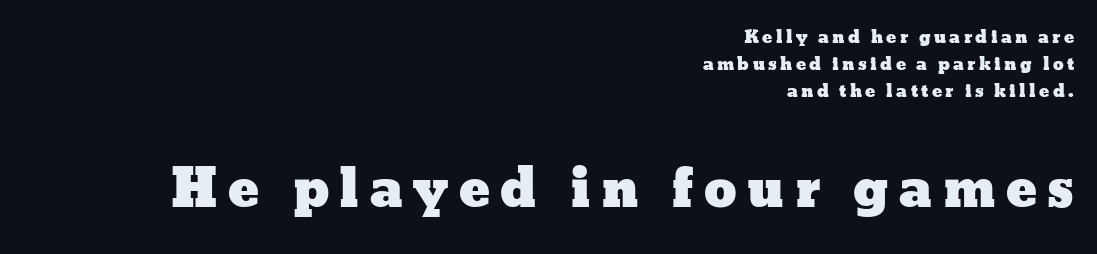
{"italic": "no", "width": "wide", "stroke_contrast": "low", "x_height": "medium", "monospaced": "no", "underline": "no", "align": "right", "line_spacing": "normal", "line_spacing_ratio": 1.59, "letter_spacing": "wide", "letter_spacing_em": 0.2, "larger_block": "second", "size_ratio": 3.06, "glyph_px": 52}
